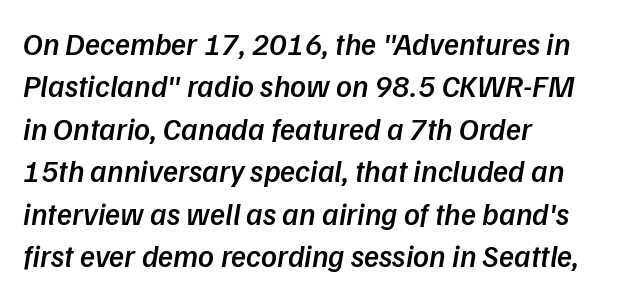
The image shows 31 px semibold sans-serif type; set left-aligned, normal line spacing (1.37x), normal letter spacing, not underlined; low stroke contrast and a medium x-height.
